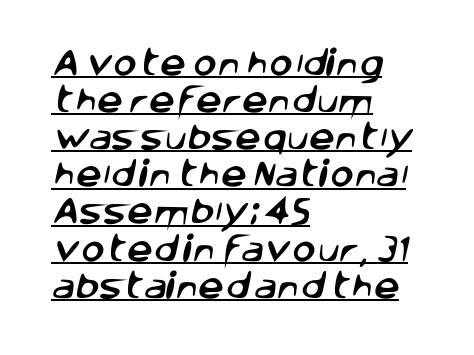
The rendering uses natural spacing where letterforms have individual widths. Each new line begins a customary step beneath the previous one. The rendering shows plain stroke endings on the letterforms — a sans-serif design. Horizontally, the lines are justified to the leading edge only. Caption: lettering with a line underneath.
